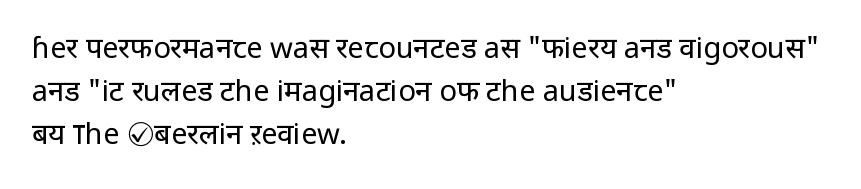
{"serif": "no", "italic": "no", "bold": "no", "weight": "regular", "width": "normal", "stroke_contrast": "low", "x_height": "medium", "monospaced": "no", "underline": "no", "align": "left", "line_spacing": "normal", "line_spacing_ratio": 1.49, "letter_spacing": "normal", "letter_spacing_em": 0.0, "glyph_px": 29}
